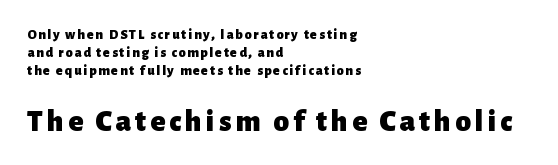
Q: Is the text bold? A: Yes.
Q: Is the text italic (slanted)? A: No, it is upright.
Q: Is the typeface a serif or a sans-serif typeface? A: Sans-serif.
Q: Is the text underlined? A: No.
Q: How is the paragraph aligned? A: Left-aligned.
Q: Is the spacing between lines tight, normal or loose? A: Normal.
Q: Which block of text is set in a larger size, the first (top) or the second (bottom)? A: The second (bottom) one.
Q: Width (condensed, normal, or wide)? A: Normal.
Q: Stroke contrast? A: Low.
Q: x-height? A: Medium.
Q: Monospaced? A: No.
